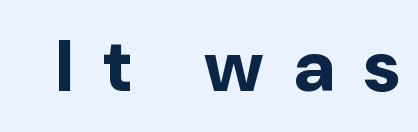
{"serif": "no", "italic": "no", "bold": "yes", "weight": "bold", "width": "normal", "stroke_contrast": "low", "x_height": "medium", "monospaced": "no", "underline": "no", "letter_spacing": "wide", "letter_spacing_em": 0.4, "glyph_px": 73}
